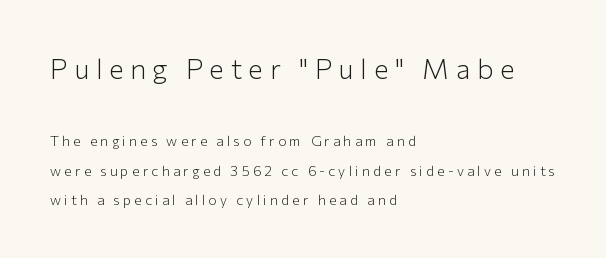
Weight: regular or lighter. Whoever set this made the first block the dominant, larger element. This rendering widens character spacing well past its baseline value. Compared with a centered layout, this one pins lines to the left instead. Typographically, this falls in the sans-serif category.
